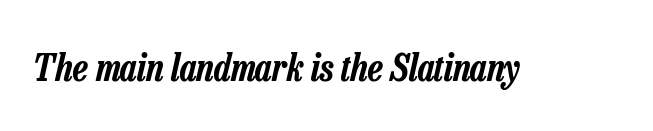
Q: Is the text italic (slanted)? A: Yes, it leans right by about 13 degrees.
Q: Is the text underlined? A: No.
Q: Is the spacing between letters normal or unusually wide? A: Normal.
Q: Width (condensed, normal, or wide)? A: Condensed.
Q: Stroke contrast? A: Low.
Q: x-height? A: Medium.
Q: Monospaced? A: No.
